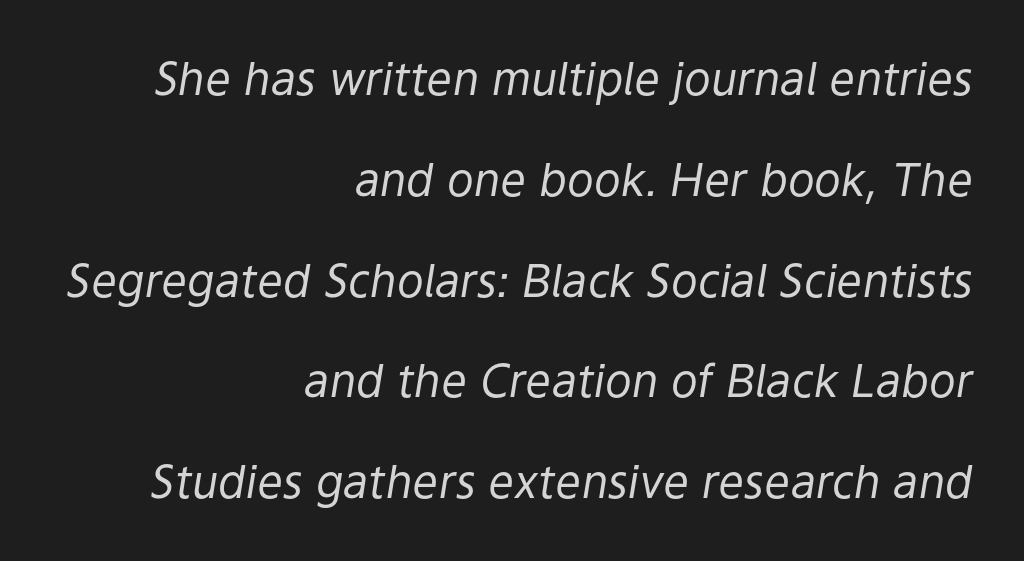
The image shows 45 px regular-weight type, italic (leaning right); set right-aligned, loose line spacing (2.24x), normal letter spacing, not underlined; low stroke contrast and a medium x-height.
